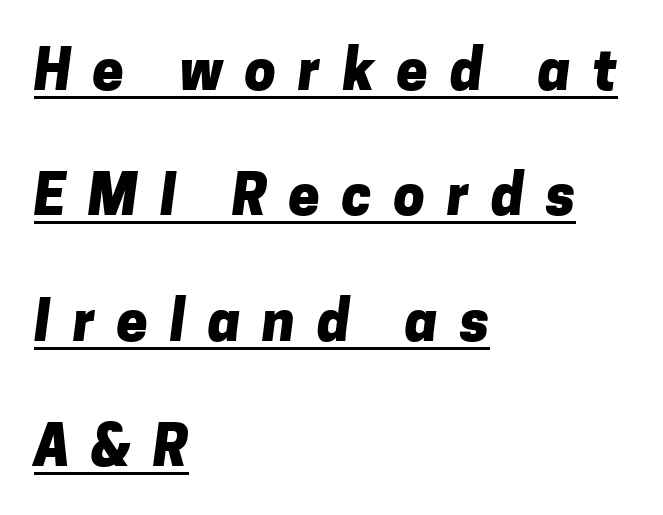
Stroke terminals: plain, sans-serif. Pretty heavy lettering here — definitely bold. Vertical spacing — loose. Spacing between characters has been opened up far beyond the box default.
